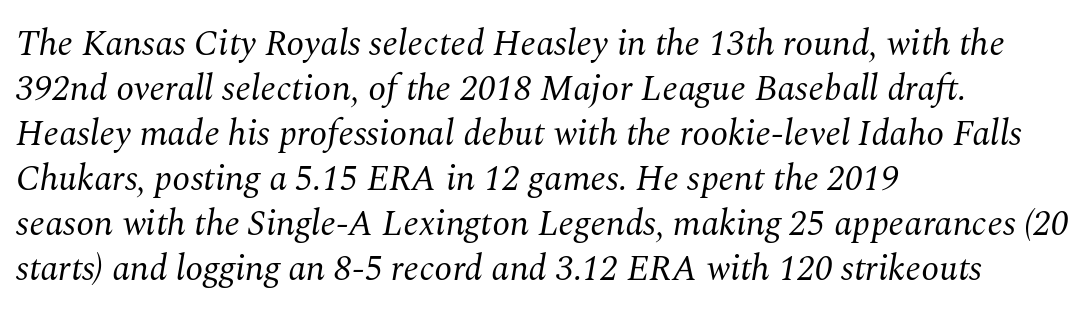
Q: Is the text bold? A: No.
Q: Is the text italic (slanted)? A: Yes, it leans right by about 10 degrees.
Q: Is the typeface a serif or a sans-serif typeface? A: Serif.
Q: Is the text underlined? A: No.
Q: How is the paragraph aligned? A: Left-aligned.
Q: Is the spacing between letters normal or unusually wide? A: Normal.
Q: Is the spacing between lines tight, normal or loose? A: Normal.
Q: Width (condensed, normal, or wide)? A: Normal.
Q: Stroke contrast? A: Medium.
Q: x-height? A: Medium.
Q: Monospaced? A: No.
